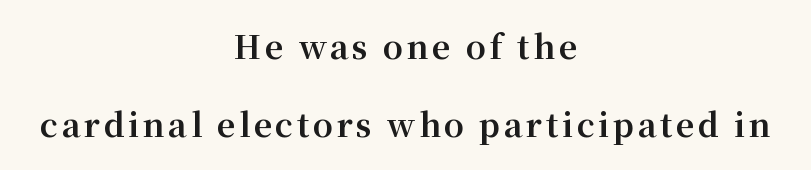
Q: Is the text bold? A: Yes.
Q: Is the text italic (slanted)? A: No, it is upright.
Q: Is the typeface a serif or a sans-serif typeface? A: Serif.
Q: Is the text underlined? A: No.
Q: How is the paragraph aligned? A: Centered.
Q: Is the spacing between lines tight, normal or loose? A: Loose.
Q: Width (condensed, normal, or wide)? A: Normal.
Q: Stroke contrast? A: Medium.
Q: x-height? A: Medium.
Q: Monospaced? A: No.
